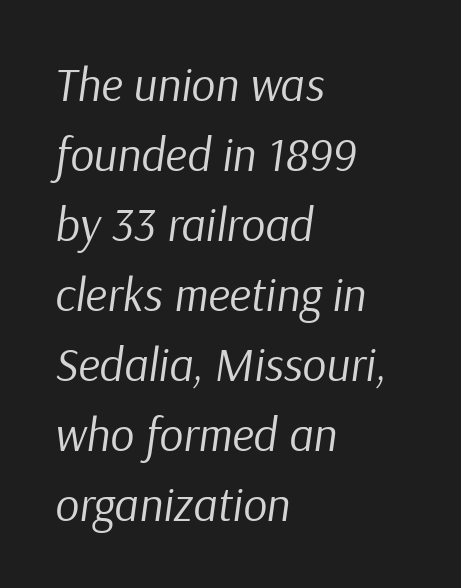
Short note: letters normally spaced. This reads as an unemphasized weight, regular at the heaviest. The face used here is proportionally spaced, like ordinary book or web type. Whoever set this chose a conventional vertical rhythm. Designer's note — italics engaged. Plain, unruled lines of type.
